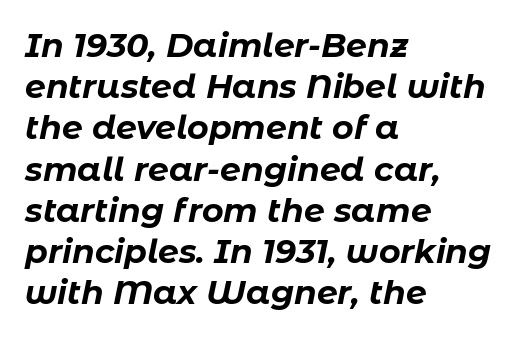
Q: Is the text bold? A: Yes.
Q: Is the text italic (slanted)? A: Yes, it leans right by about 11 degrees.
Q: Is the text underlined? A: No.
Q: How is the paragraph aligned? A: Left-aligned.
Q: Is the spacing between letters normal or unusually wide? A: Normal.
Q: Is the spacing between lines tight, normal or loose? A: Normal.
Q: Width (condensed, normal, or wide)? A: Normal.
Q: Stroke contrast? A: Low.
Q: x-height? A: Medium.
Q: Monospaced? A: No.
